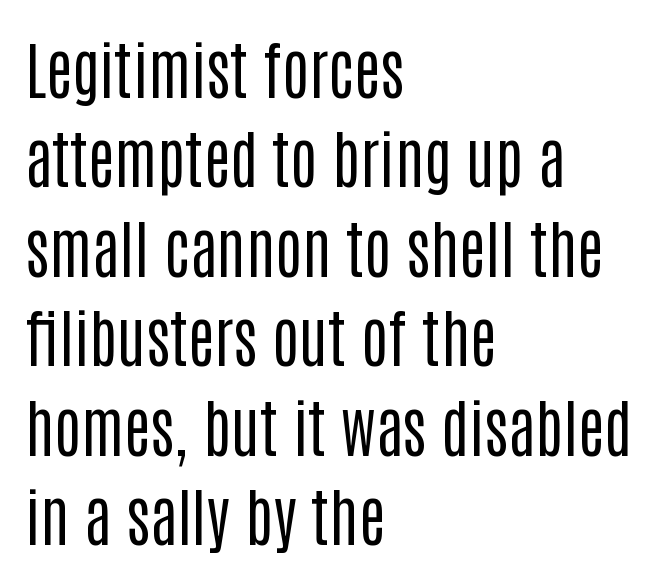
The image shows 63 px regular-weight, condensed sans-serif type, upright; set left-aligned, normal line spacing (1.42x), normal letter spacing, not underlined; low stroke contrast and a large x-height.
